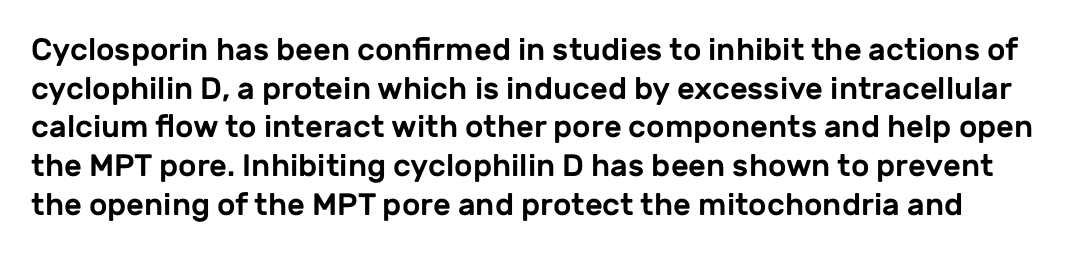
{"serif": "no", "italic": "no", "width": "normal", "stroke_contrast": "low", "x_height": "medium", "monospaced": "no", "underline": "no", "line_spacing": "normal", "line_spacing_ratio": 1.25, "letter_spacing": "normal", "letter_spacing_em": 0.0, "glyph_px": 31}
